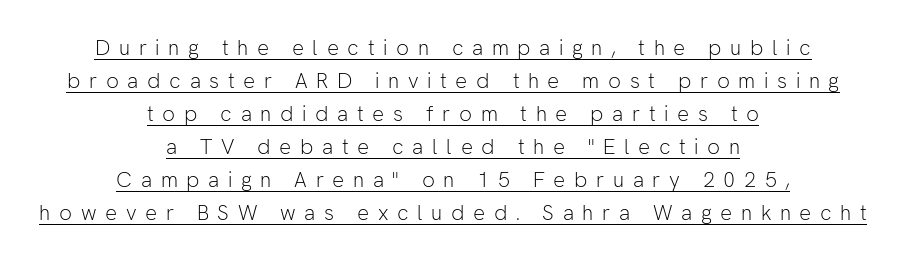
Q: Is the text bold? A: No.
Q: Is the text italic (slanted)? A: No, it is upright.
Q: Is the text underlined? A: Yes.
Q: How is the paragraph aligned? A: Centered.
Q: Is the spacing between letters normal or unusually wide? A: Unusually wide.
Q: Is the spacing between lines tight, normal or loose? A: Normal.
